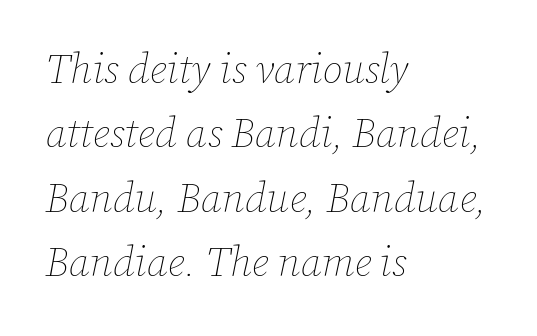
The image shows 41 px thin type, italic (leaning right); set left-aligned, normal line spacing (1.57x), normal letter spacing, not underlined; low stroke contrast and a medium x-height.
